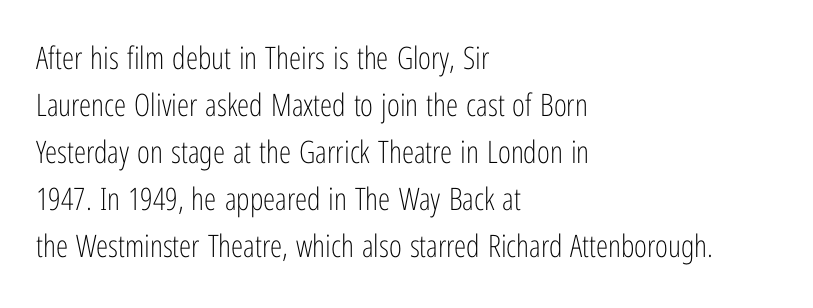
The image shows 31 px light, condensed sans-serif type, upright; set left-aligned, normal line spacing (1.52x), normal letter spacing, not underlined; low stroke contrast and a medium x-height.
